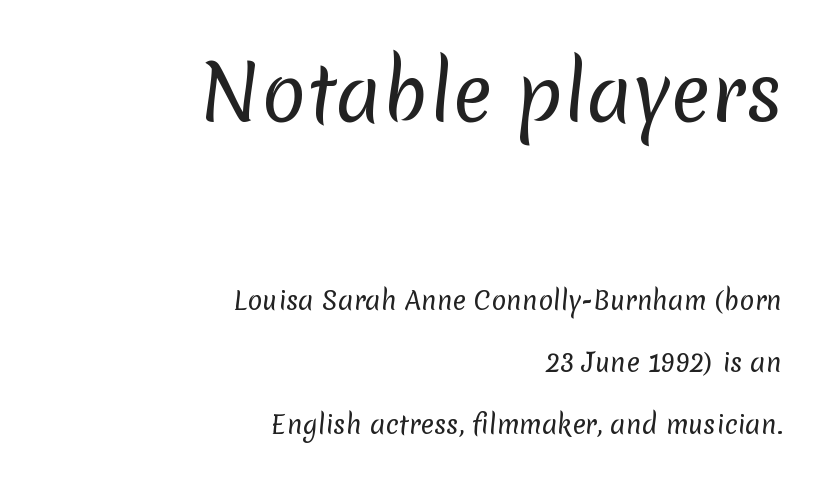
{"serif": "no", "bold": "no", "weight": "regular", "width": "normal", "stroke_contrast": "low", "x_height": "medium", "monospaced": "no", "underline": "no", "align": "right", "line_spacing": "loose", "line_spacing_ratio": 2.48, "letter_spacing": "normal", "letter_spacing_em": 0.0, "larger_block": "first", "size_ratio": 2.96, "glyph_px": 74}
